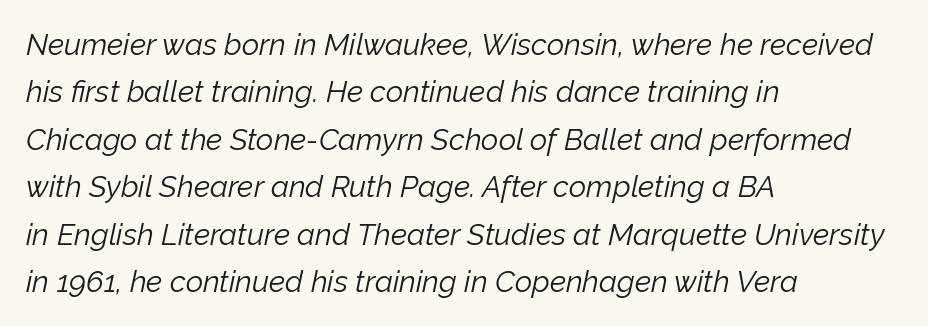
{"italic": "yes", "lean": "right", "slant_degrees": 12, "bold": "no", "weight": "light", "width": "normal", "stroke_contrast": "low", "x_height": "medium", "monospaced": "no", "underline": "no", "align": "left", "line_spacing": "normal", "line_spacing_ratio": 1.58, "letter_spacing": "normal", "letter_spacing_em": 0.0, "glyph_px": 30}
